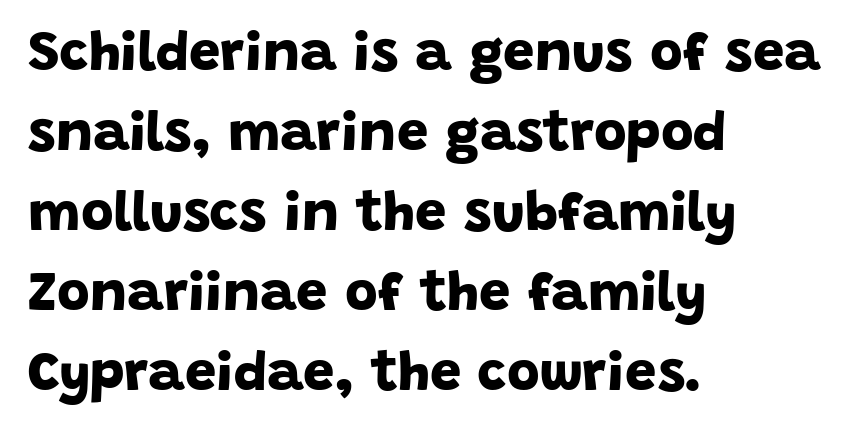
The image shows 56 px bold sans-serif type; set left-aligned, normal line spacing (1.43x), normal letter spacing, not underlined; low stroke contrast and a large x-height.
